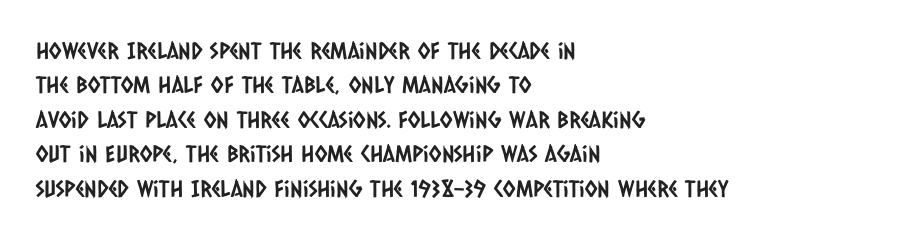
A clean baseline with only descenders dipping below it. Here the glyphs are tracked normally, forming tight word shapes. The typesetter chose a ragged-right arrangement here. Normally led — the rows are evenly, conventionally spaced.
